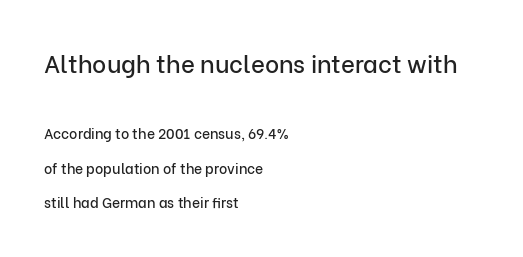
Q: Is the text italic (slanted)? A: No, it is upright.
Q: Is the text underlined? A: No.
Q: How is the paragraph aligned? A: Left-aligned.
Q: Is the spacing between letters normal or unusually wide? A: Normal.
Q: Is the spacing between lines tight, normal or loose? A: Loose.
Q: Which block of text is set in a larger size, the first (top) or the second (bottom)? A: The first (top) one.
